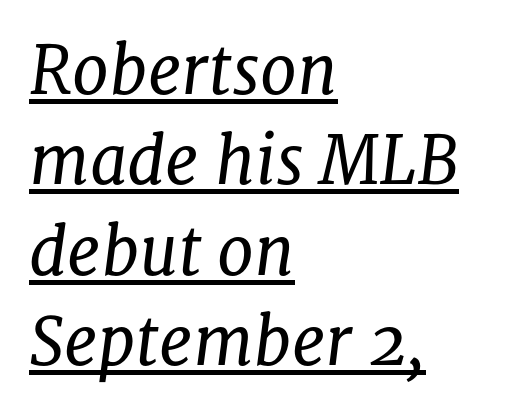
{"serif": "yes", "italic": "yes", "lean": "right", "slant_degrees": 8, "bold": "no", "weight": "regular", "width": "normal", "stroke_contrast": "low", "x_height": "medium", "monospaced": "no", "underline": "yes", "align": "left", "line_spacing": "normal", "line_spacing_ratio": 1.37, "letter_spacing": "normal", "letter_spacing_em": 0.0, "glyph_px": 66}
